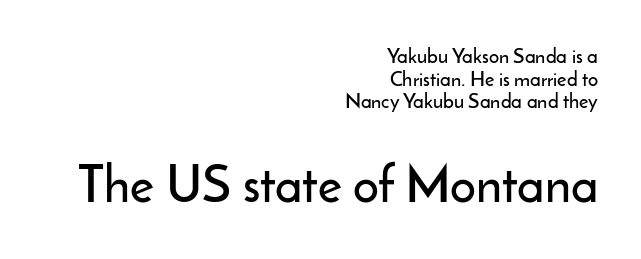
Q: Is the text italic (slanted)? A: No, it is upright.
Q: Is the typeface a serif or a sans-serif typeface? A: Sans-serif.
Q: Is the text underlined? A: No.
Q: How is the paragraph aligned? A: Right-aligned.
Q: Is the spacing between letters normal or unusually wide? A: Normal.
Q: Is the spacing between lines tight, normal or loose? A: Tight.
Q: Which block of text is set in a larger size, the first (top) or the second (bottom)? A: The second (bottom) one.
Q: Width (condensed, normal, or wide)? A: Normal.
Q: Stroke contrast? A: Low.
Q: x-height? A: Small.
Q: Monospaced? A: No.
